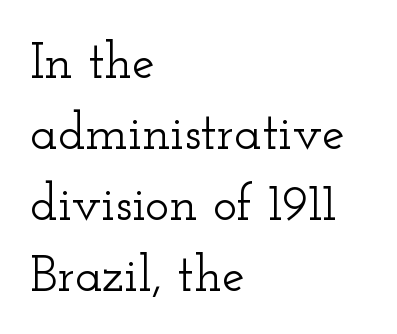
The text was rendered using a seriffed face with decorative stroke endings. These lines stack with their left ends in a neat column. The letterforms sit shoulder to shoulder at normal distance. In terms of posture, this sample is upright. The space directly below the letters is spotless.
